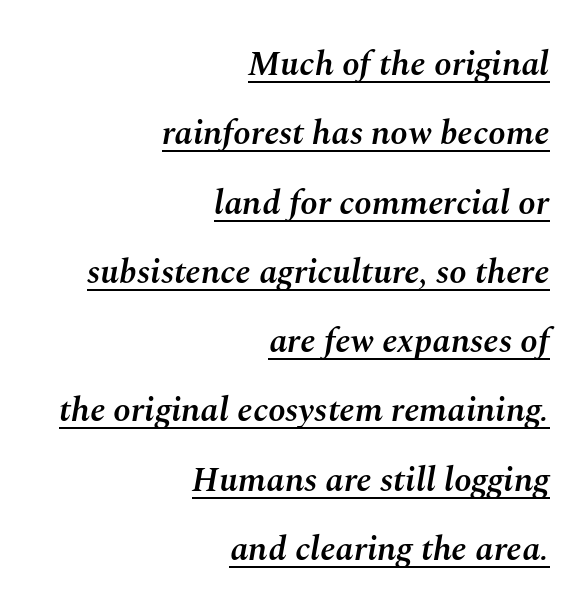
{"italic": "yes", "lean": "right", "slant_degrees": 10, "bold": "semi", "weight": "semibold", "width": "normal", "stroke_contrast": "medium", "x_height": "medium", "monospaced": "no", "underline": "yes", "align": "right", "line_spacing": "loose", "line_spacing_ratio": 1.98, "letter_spacing": "normal", "letter_spacing_em": 0.0, "glyph_px": 35}
